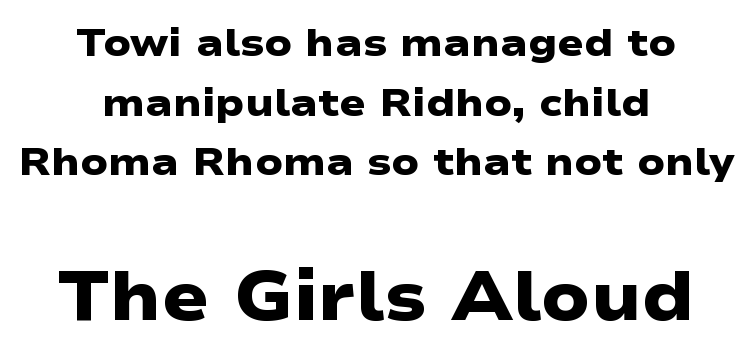
The image shows 69 px heavy, wide sans-serif type; set centered, normal line spacing (1.53x), normal letter spacing, not underlined; the second (bottom) block is 1.77x larger; low stroke contrast and a medium x-height.
